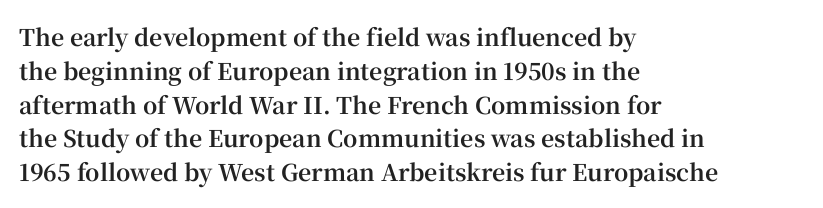
{"italic": "no", "bold": "yes", "underline": "no", "align": "left", "line_spacing": "normal", "line_spacing_ratio": 1.47, "letter_spacing": "normal", "letter_spacing_em": 0.0, "glyph_px": 23}
